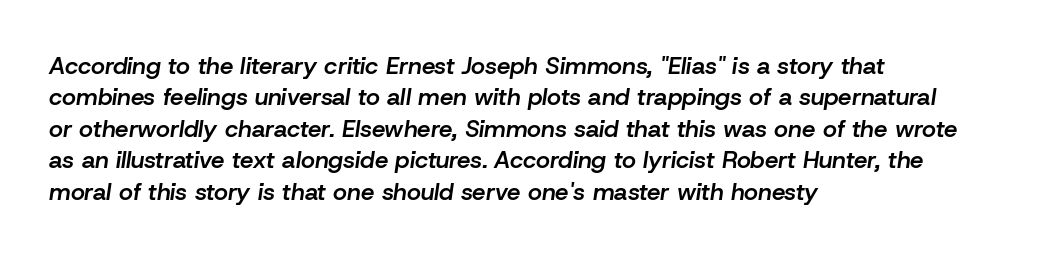
Q: Is the text bold? A: Semi-bold.
Q: Is the text italic (slanted)? A: Yes, it leans right by about 8 degrees.
Q: Is the text underlined? A: No.
Q: How is the paragraph aligned? A: Left-aligned.
Q: Is the spacing between letters normal or unusually wide? A: Normal.
Q: Is the spacing between lines tight, normal or loose? A: Normal.
